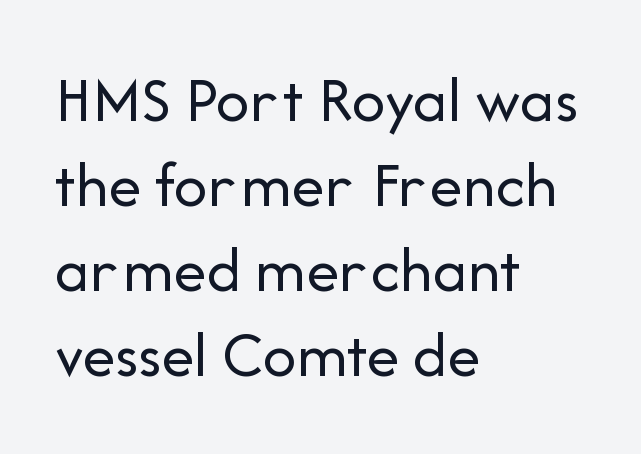
{"serif": "no", "italic": "no", "bold": "no", "weight": "regular", "width": "normal", "stroke_contrast": "low", "x_height": "medium", "monospaced": "no", "underline": "no", "align": "left", "line_spacing": "normal", "line_spacing_ratio": 1.29, "letter_spacing": "normal", "letter_spacing_em": 0.0, "glyph_px": 66}
